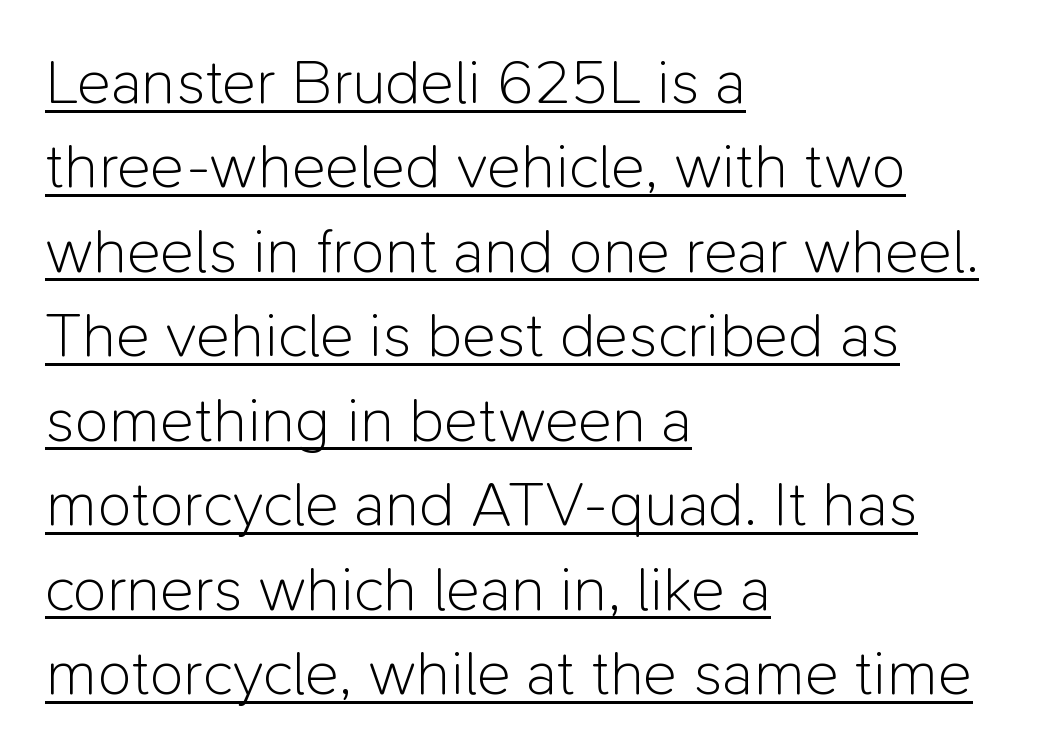
Q: Is the text bold? A: No.
Q: Is the text italic (slanted)? A: No, it is upright.
Q: Is the typeface a serif or a sans-serif typeface? A: Sans-serif.
Q: Is the text underlined? A: Yes.
Q: How is the paragraph aligned? A: Left-aligned.
Q: Is the spacing between letters normal or unusually wide? A: Normal.
Q: Is the spacing between lines tight, normal or loose? A: Normal.
Q: Width (condensed, normal, or wide)? A: Normal.
Q: Stroke contrast? A: Low.
Q: x-height? A: Medium.
Q: Monospaced? A: No.
